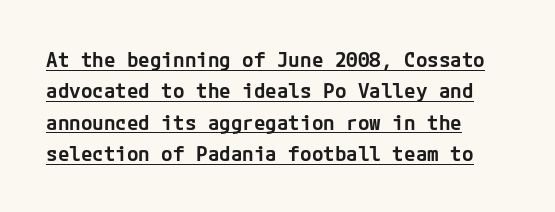
Q: Is the text bold? A: Semi-bold.
Q: Is the text italic (slanted)? A: No, it is upright.
Q: Is the text underlined? A: Yes.
Q: How is the paragraph aligned? A: Left-aligned.
Q: Is the spacing between letters normal or unusually wide? A: Normal.
Q: Is the spacing between lines tight, normal or loose? A: Normal.
